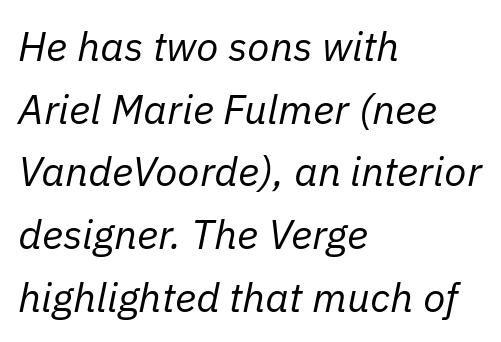
The image shows 41 px regular-weight type, italic (leaning right); set left-aligned, normal line spacing (1.53x), normal letter spacing, not underlined; low stroke contrast and a medium x-height.
